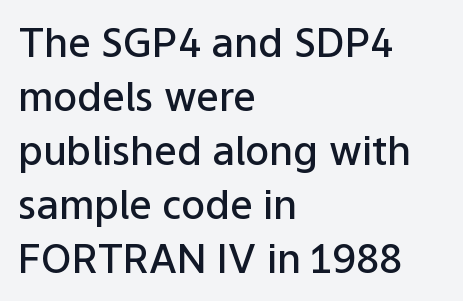
The image shows 40 px semibold sans-serif type, upright; set left-aligned, normal line spacing (1.35x), normal letter spacing, not underlined; low stroke contrast and a medium x-height.
